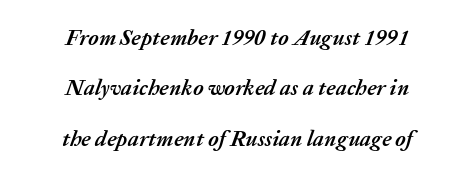
Q: Is the text bold? A: Yes.
Q: Is the text italic (slanted)? A: Yes, it leans right by about 20 degrees.
Q: Is the text underlined? A: No.
Q: How is the paragraph aligned? A: Centered.
Q: Is the spacing between letters normal or unusually wide? A: Normal.
Q: Is the spacing between lines tight, normal or loose? A: Loose.
